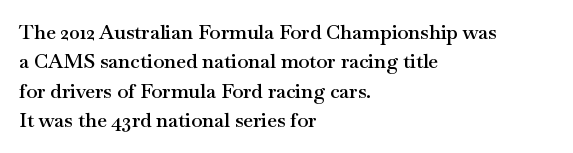
A bare baseline throughout the passage. Vertically, the passage feels balanced, rows spaced as you'd expect. Horizontal alignment here is leftward, the default for most running prose. Is the type bold? Partly — it's a semibold, heavier than regular but not fully bold.
